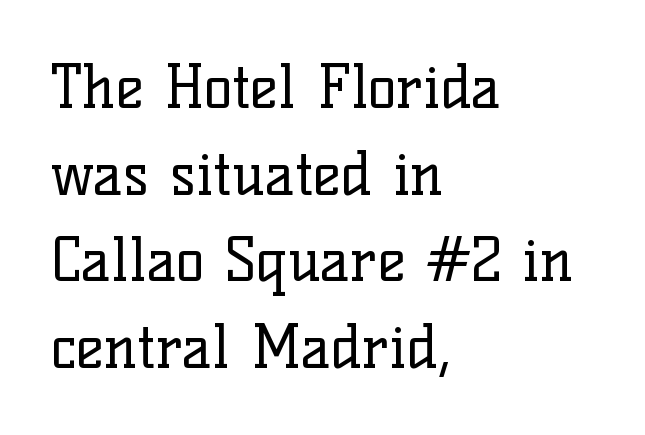
Q: Is the text bold? A: No.
Q: Is the text italic (slanted)? A: No, it is upright.
Q: Is the typeface a serif or a sans-serif typeface? A: Serif.
Q: Is the text underlined? A: No.
Q: How is the paragraph aligned? A: Left-aligned.
Q: Is the spacing between letters normal or unusually wide? A: Normal.
Q: Is the spacing between lines tight, normal or loose? A: Normal.
Q: Width (condensed, normal, or wide)? A: Normal.
Q: Stroke contrast? A: Low.
Q: x-height? A: Medium.
Q: Monospaced? A: No.
